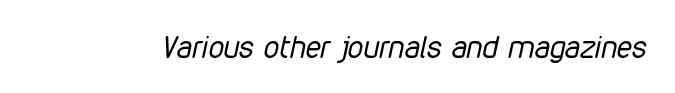
Q: Is the text bold? A: No.
Q: Is the text italic (slanted)? A: Yes, it leans right by about 12 degrees.
Q: Is the text underlined? A: No.
Q: Is the spacing between letters normal or unusually wide? A: Normal.
Q: Width (condensed, normal, or wide)? A: Condensed.
Q: Stroke contrast? A: Low.
Q: x-height? A: Medium.
Q: Monospaced? A: No.
